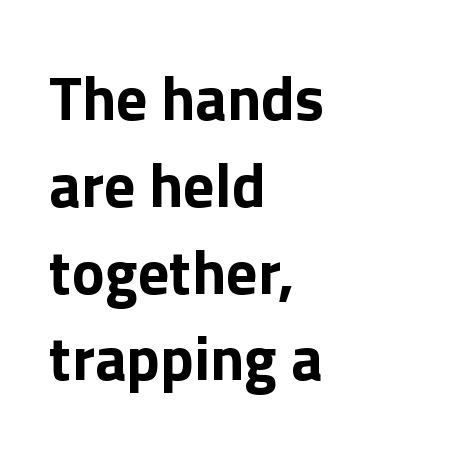
This sample uses plain, unmodified letter spacing. The face used here has the dense, thick strokes of a bold. You can tell it's not italic because the verticals are truly vertical. The passage shown stacks its lines at a standard gap.
